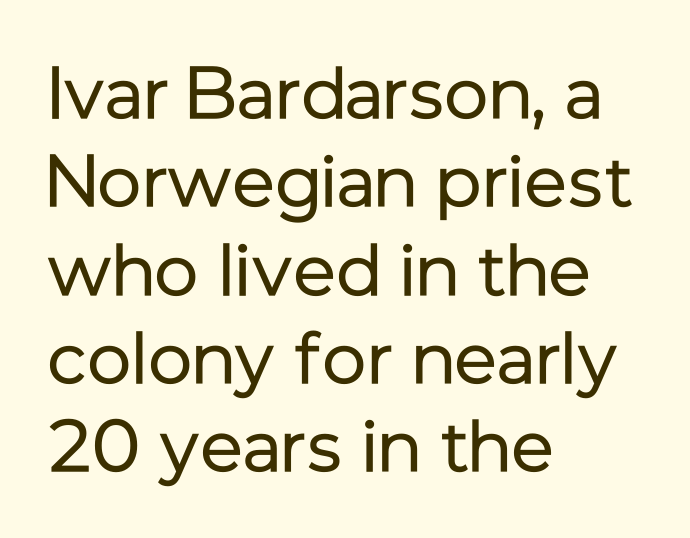
Q: Is the text bold? A: No.
Q: Is the text italic (slanted)? A: No, it is upright.
Q: Is the typeface a serif or a sans-serif typeface? A: Sans-serif.
Q: Is the text underlined? A: No.
Q: How is the paragraph aligned? A: Left-aligned.
Q: Is the spacing between letters normal or unusually wide? A: Normal.
Q: Width (condensed, normal, or wide)? A: Normal.
Q: Stroke contrast? A: Low.
Q: x-height? A: Medium.
Q: Monospaced? A: No.
